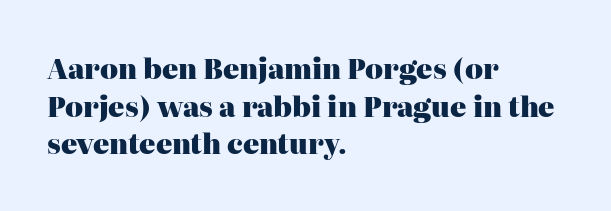
Its strokes are broad and dark, the hallmark of bold type. The letterforms sit shoulder to shoulder at normal distance. Horizontal alignment here is leftward, the default for most running prose. Each new line begins a customary step beneath the previous one. Has an underline been added? It has not. Characters remain perfectly vertical along every line.
